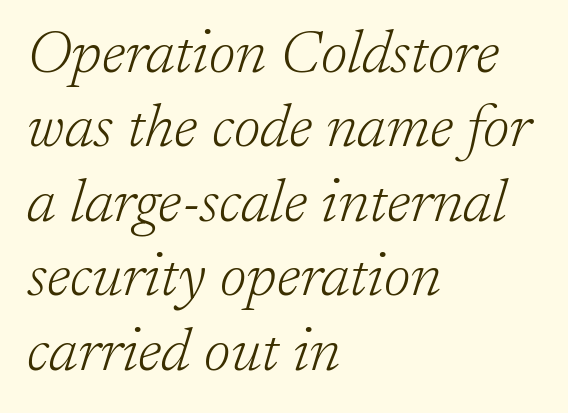
The image shows 60 px light serif type, italic (leaning right); set left-aligned, line spacing 1.24x, normal letter spacing, not underlined; low stroke contrast and a medium x-height.
